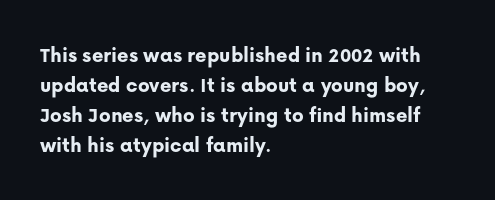
{"italic": "no", "bold": "yes", "underline": "no", "align": "left", "line_spacing": "normal", "line_spacing_ratio": 1.36, "letter_spacing": "normal", "letter_spacing_em": 0.0, "glyph_px": 22}
